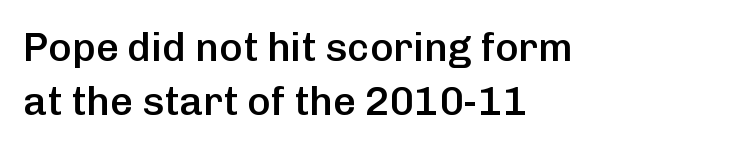
Q: Is the text bold? A: Semi-bold.
Q: Is the text italic (slanted)? A: No, it is upright.
Q: Is the typeface a serif or a sans-serif typeface? A: Sans-serif.
Q: Is the text underlined? A: No.
Q: How is the paragraph aligned? A: Left-aligned.
Q: Is the spacing between letters normal or unusually wide? A: Normal.
Q: Is the spacing between lines tight, normal or loose? A: Normal.
Q: Width (condensed, normal, or wide)? A: Normal.
Q: Stroke contrast? A: Low.
Q: x-height? A: Medium.
Q: Monospaced? A: No.
